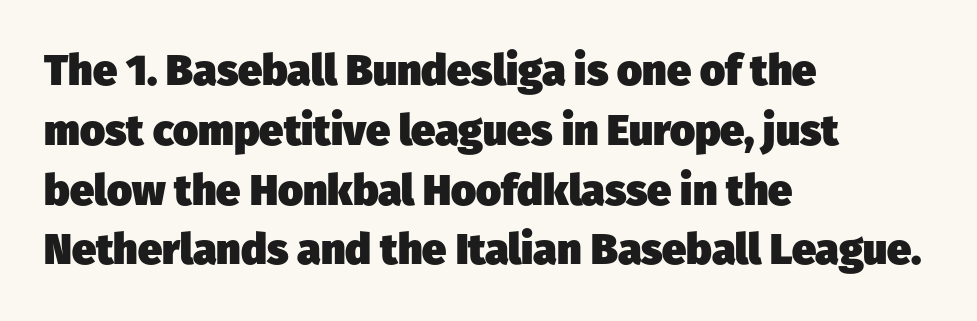
{"serif": "no", "bold": "yes", "weight": "heavy", "width": "normal", "stroke_contrast": "low", "x_height": "medium", "monospaced": "no", "underline": "no", "align": "left", "line_spacing": "normal", "line_spacing_ratio": 1.39, "letter_spacing": "normal", "letter_spacing_em": 0.0, "glyph_px": 43}
